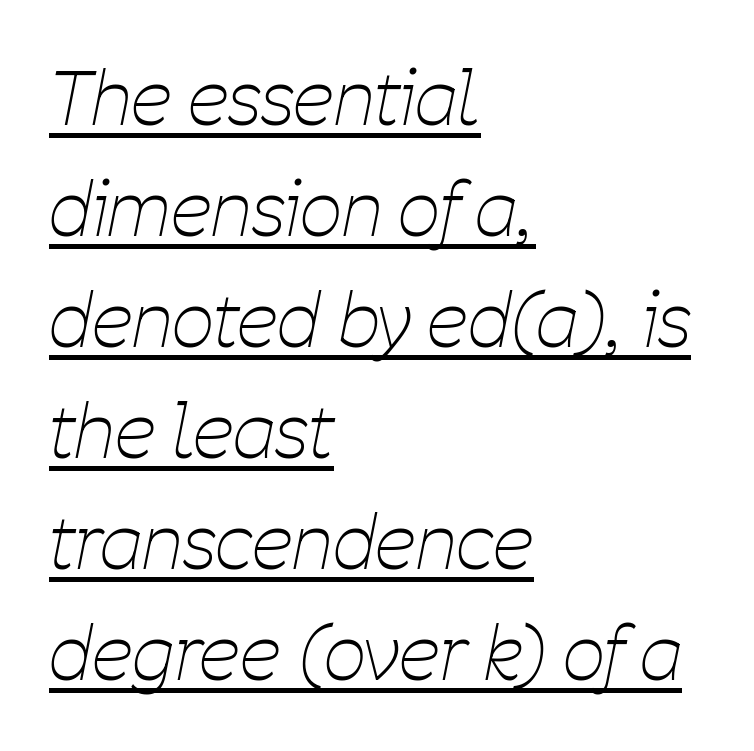
{"italic": "yes", "lean": "right", "slant_degrees": 11, "bold": "no", "weight": "thin", "width": "condensed", "stroke_contrast": "low", "x_height": "medium", "monospaced": "no", "underline": "yes", "align": "left", "line_spacing": "normal", "line_spacing_ratio": 1.5, "letter_spacing": "normal", "letter_spacing_em": 0.0, "glyph_px": 74}
